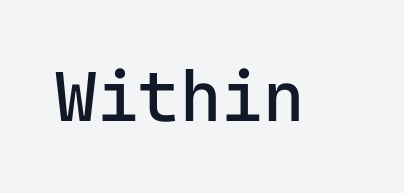
Typographically, this falls in the sans-serif category. On a weight scale, this lands at 450 or below. Words appear dense and cohesive because spacing is normal. Italic: no, the glyphs are upright roman. The strip under each line holds only bare page.
